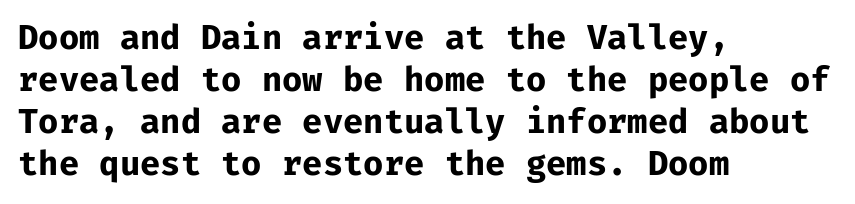
The image shows 33 px bold sans-serif type, upright, monospaced; set left-aligned, normal line spacing (1.27x), normal letter spacing, not underlined; low stroke contrast and a medium x-height.
